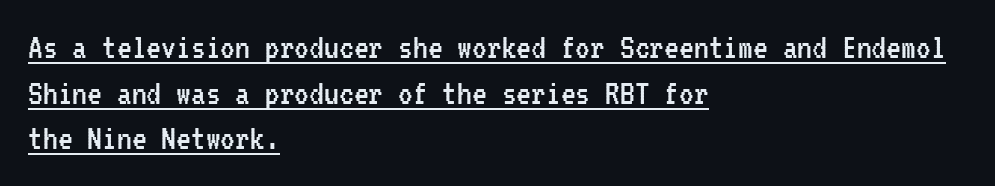
{"serif": "no", "italic": "no", "bold": "no", "weight": "regular", "width": "condensed", "stroke_contrast": "low", "x_height": "medium", "monospaced": "yes", "underline": "yes", "align": "left", "line_spacing_ratio": 1.23, "letter_spacing": "normal", "letter_spacing_em": 0.0, "glyph_px": 37}
